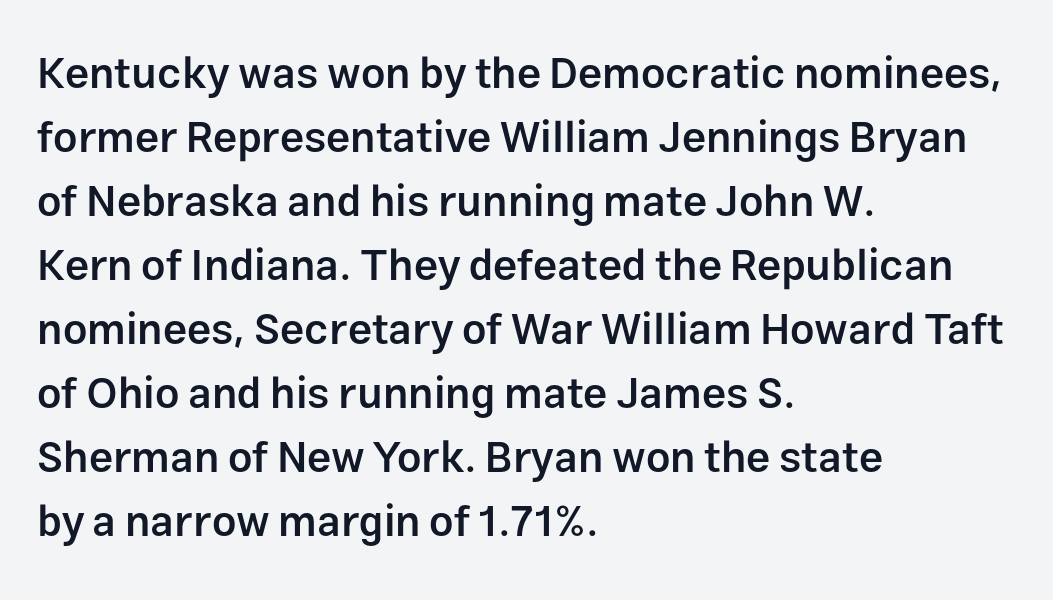
Q: Is the text bold? A: Semi-bold.
Q: Is the text italic (slanted)? A: No, it is upright.
Q: Is the typeface a serif or a sans-serif typeface? A: Sans-serif.
Q: Is the text underlined? A: No.
Q: How is the paragraph aligned? A: Left-aligned.
Q: Is the spacing between letters normal or unusually wide? A: Normal.
Q: Is the spacing between lines tight, normal or loose? A: Normal.
Q: Width (condensed, normal, or wide)? A: Normal.
Q: Stroke contrast? A: Low.
Q: x-height? A: Medium.
Q: Monospaced? A: No.
